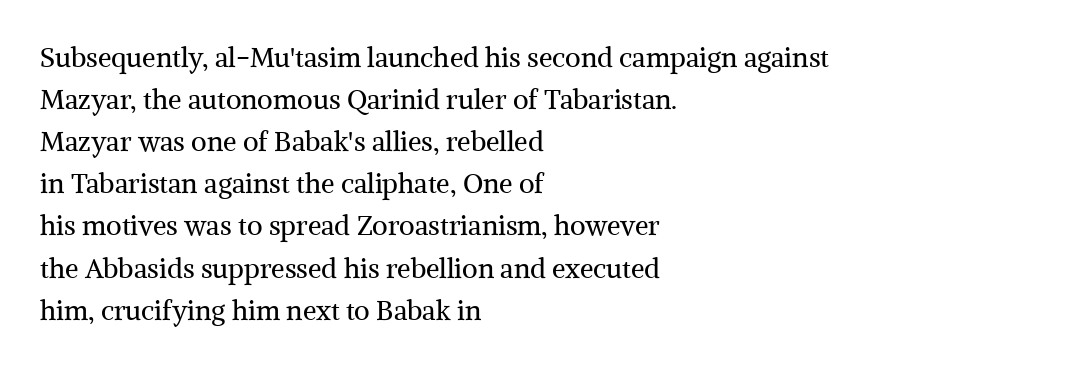
The image shows 27 px text type, upright; set left-aligned, normal line spacing (1.56x), normal letter spacing, not underlined.
